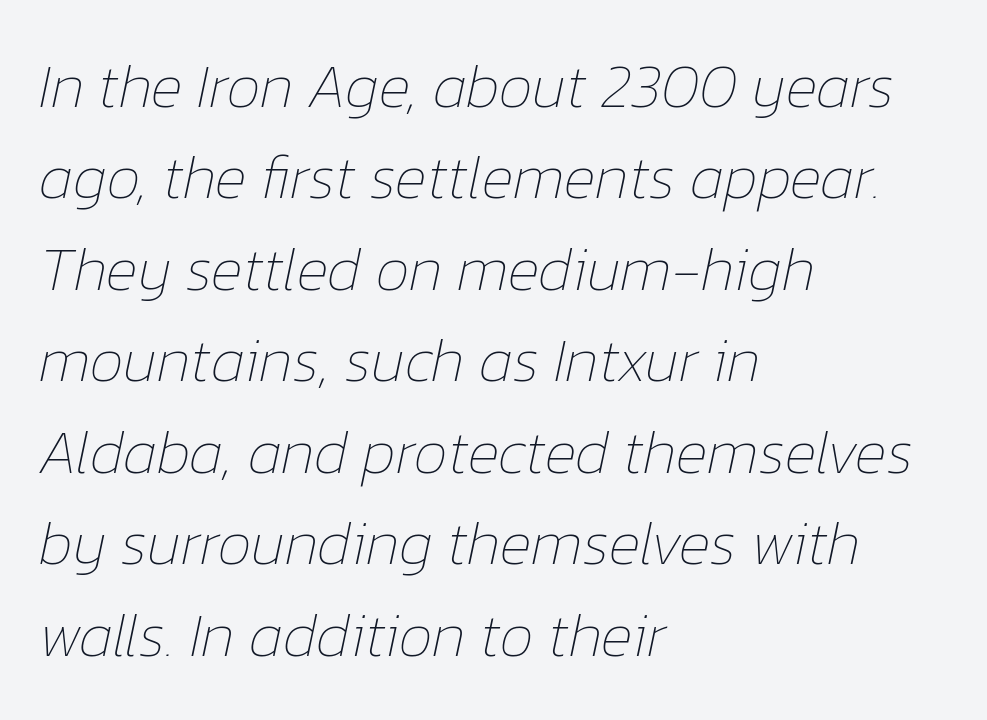
Bold? No — there's no thickening of the strokes. You can tell it's italic because the verticals aren't actually vertical. In terms of letterspacing, this is plain default setting. Summary of vertical rhythm: regular, with standard interline spacing. The passage shown is typed in a proportional face where columns would drift. Quick note: underline off.
